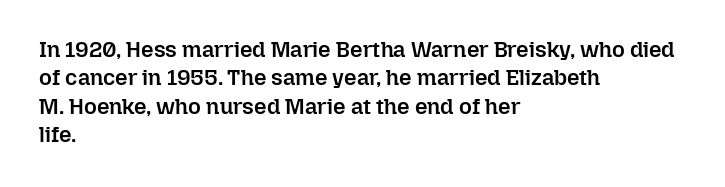
{"italic": "no", "bold": "semi", "underline": "no", "align": "left", "line_spacing": "normal", "line_spacing_ratio": 1.29, "letter_spacing": "normal", "letter_spacing_em": 0.0, "glyph_px": 22}
